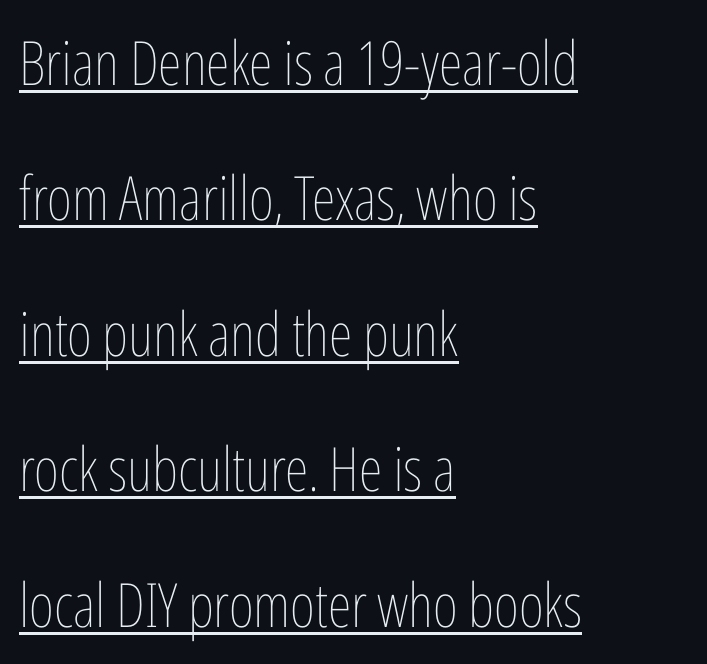
Q: Is the text bold? A: No.
Q: Is the text italic (slanted)? A: No, it is upright.
Q: Is the text underlined? A: Yes.
Q: How is the paragraph aligned? A: Left-aligned.
Q: Is the spacing between letters normal or unusually wide? A: Normal.
Q: Is the spacing between lines tight, normal or loose? A: Loose.
Q: Width (condensed, normal, or wide)? A: Condensed.
Q: Stroke contrast? A: Low.
Q: x-height? A: Medium.
Q: Monospaced? A: No.
